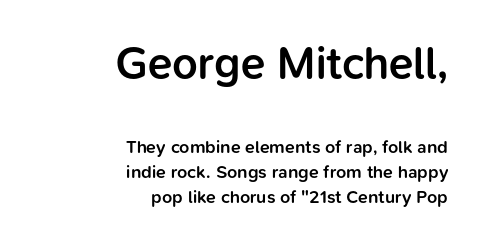
The letters advance in unequal steps, a hallmark of proportional type. Rows of type keep a routine distance in the vertical direction. Here the glyphs are tracked normally, forming tight word shapes. Underline: absent. The face used here appears at its bigger size in the upper chunk. Tall strokes in this sample are plumb rather than angled.
